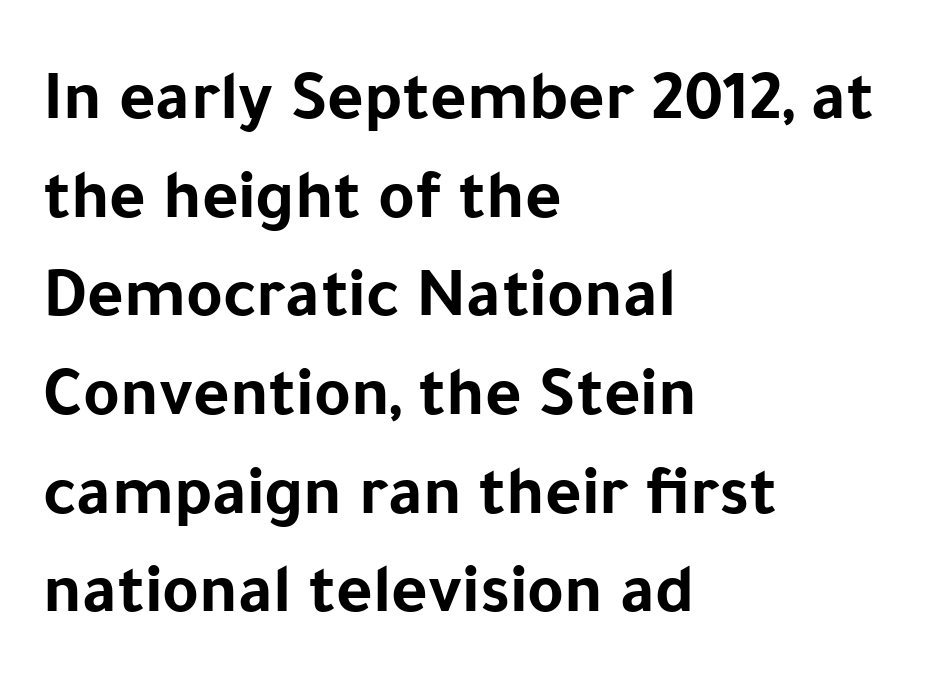
Q: Is the text bold? A: Yes.
Q: Is the text italic (slanted)? A: No, it is upright.
Q: Is the typeface a serif or a sans-serif typeface? A: Sans-serif.
Q: Is the text underlined? A: No.
Q: How is the paragraph aligned? A: Left-aligned.
Q: Is the spacing between letters normal or unusually wide? A: Normal.
Q: Is the spacing between lines tight, normal or loose? A: Normal.
Q: Width (condensed, normal, or wide)? A: Normal.
Q: Stroke contrast? A: Low.
Q: x-height? A: Medium.
Q: Monospaced? A: No.
